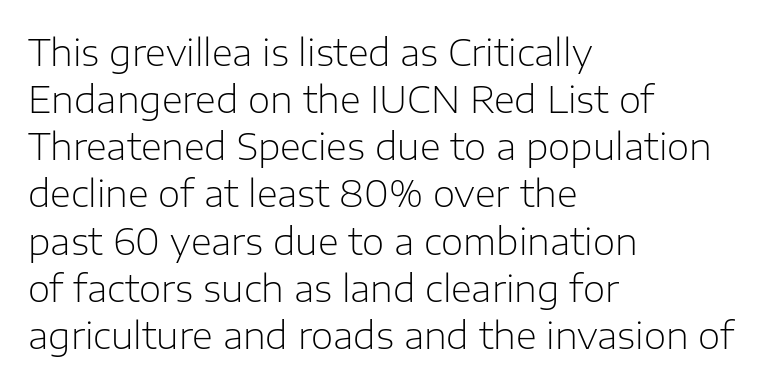
Quick note: underline off. Posture: vertical. Looks like regular typesetting: each glyph gets only the width it needs. Stroke thickness stays within the range of a standard reading face or lighter.
